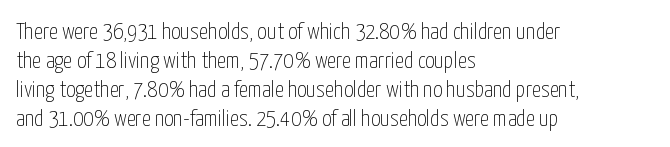
A typesetter would call this zero additional tracking. If you drew a line through each stem, it would be perfectly vertical. This block has exactly the height ordinary leading produces. Teacher's note: observe the even left margin — that is flush-left alignment. The area under the type is left untouched. This is not heavy type; no bold has been used.
